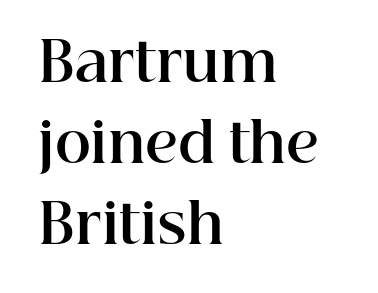
Proportional: the letters do not fall into vertical columns. Old-style or modern, the face here clearly has serifs. The font's upright variant was chosen for this text. This sample keeps an unexceptional amount of space between lines. Typeset ragged right — the left edge is the straight one. In terms of letterspacing, this is plain default setting.
